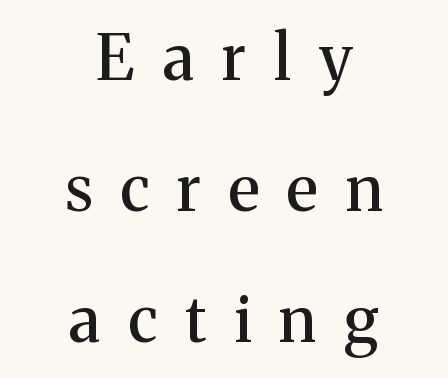
The rendering uses natural spacing where letterforms have individual widths. The line-height multiplier appears high, well above default. The letters carry serifs — small finishing strokes at the ends of their stems. The rendering positions every line midway between the sides. Descenders hang freely into open space.
